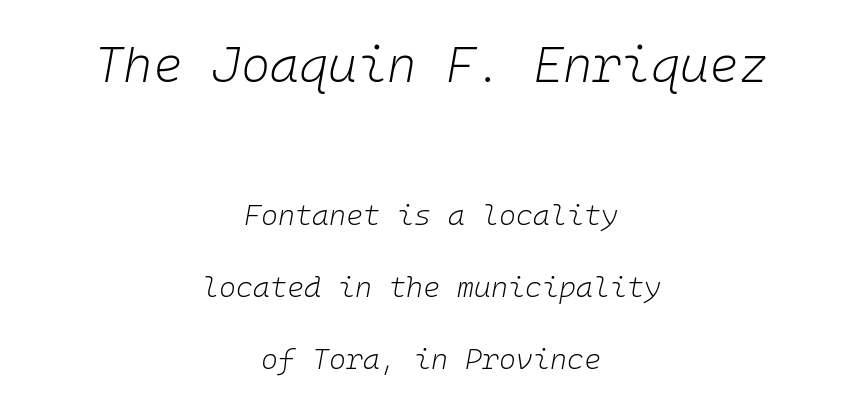
Each line is balanced around a shared central axis. The type is set solid horizontally, with unmodified tracking. Is the stroke heavy? The answer is a plain regular-or-lighter. A great deal of white space separates one row of letters from the next. This is oblique type, the kind used for emphasis or titles. You could count columns in this text — the font is strictly monospaced.
